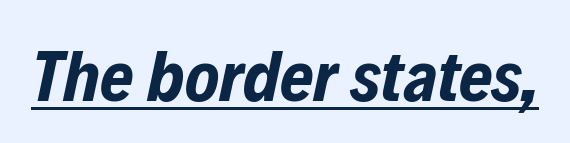
{"italic": "yes", "lean": "right", "slant_degrees": 12, "bold": "yes", "weight": "bold", "width": "condensed", "stroke_contrast": "low", "x_height": "medium", "monospaced": "no", "underline": "yes", "letter_spacing": "normal", "letter_spacing_em": 0.0, "glyph_px": 72}
